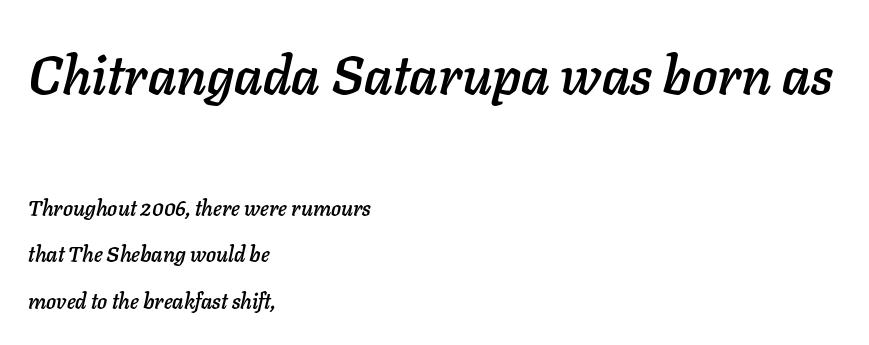
Q: Is the text italic (slanted)? A: Yes, it leans right by about 11 degrees.
Q: Is the text underlined? A: No.
Q: How is the paragraph aligned? A: Left-aligned.
Q: Is the spacing between letters normal or unusually wide? A: Normal.
Q: Is the spacing between lines tight, normal or loose? A: Loose.
Q: Which block of text is set in a larger size, the first (top) or the second (bottom)? A: The first (top) one.
Q: Width (condensed, normal, or wide)? A: Normal.
Q: Stroke contrast? A: Low.
Q: x-height? A: Medium.
Q: Monospaced? A: No.
